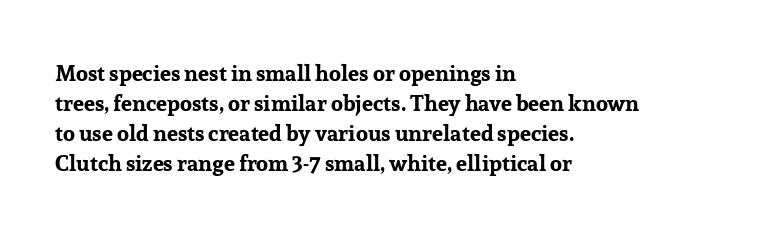
Italic: no, the glyphs are upright roman. Standard letterfit; no display-style spreading of the glyphs. Glance below the letters and you will spot only blank space. Its strokes are broad and dark, the hallmark of bold type.
